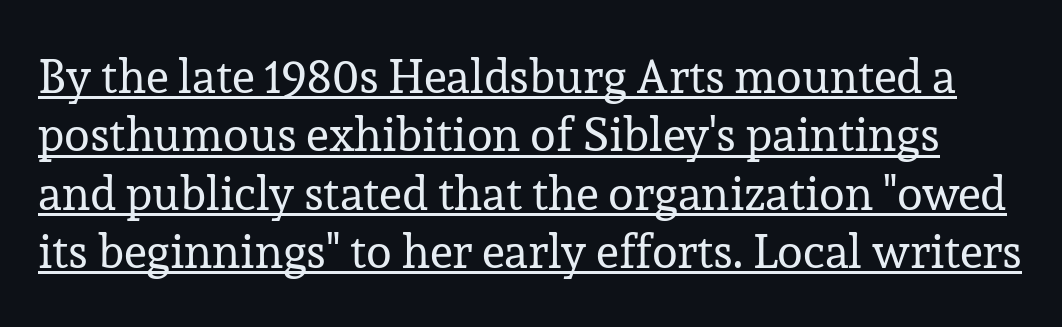
The font sits on the lighter half of the weight spectrum, regular included. The face used here is rendered with its standard letterfit. Notice how the stems are strictly vertical — no italics here. Varying glyph widths throughout — classic text-font behaviour.
